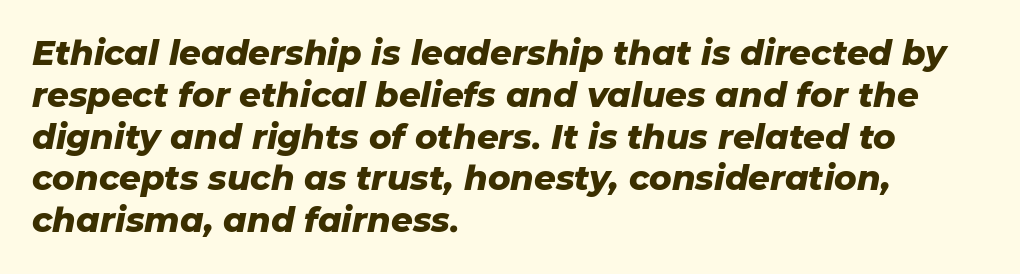
Check the space under the baseline: it is left empty. Proportional: the letters do not fall into vertical columns. Letter spacing: default. Typesetter's note: full bold, strokes at maximum text heaviness.
